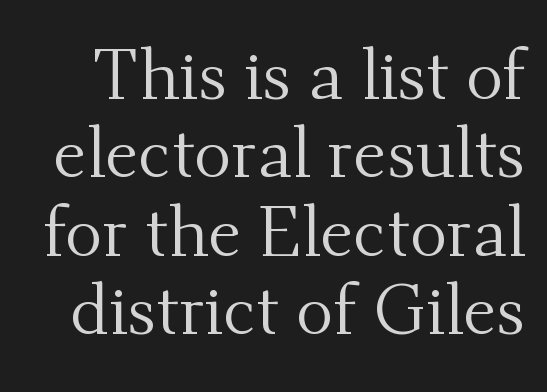
Q: Is the text bold? A: No.
Q: Is the text italic (slanted)? A: No, it is upright.
Q: Is the typeface a serif or a sans-serif typeface? A: Serif.
Q: Is the text underlined? A: No.
Q: Is the spacing between letters normal or unusually wide? A: Normal.
Q: Is the spacing between lines tight, normal or loose? A: Tight.
Q: Width (condensed, normal, or wide)? A: Normal.
Q: Stroke contrast? A: Medium.
Q: x-height? A: Small.
Q: Monospaced? A: No.
